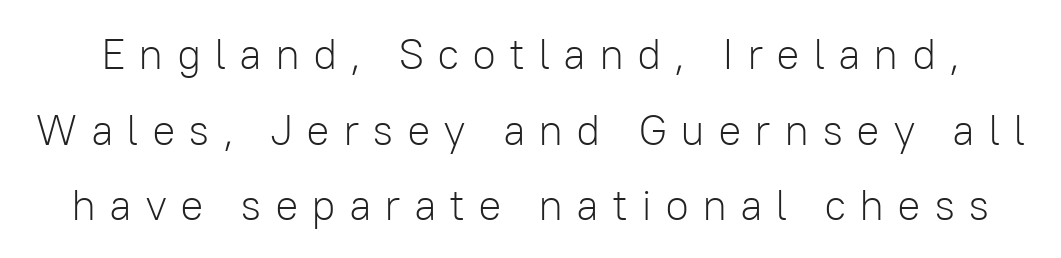
{"serif": "no", "italic": "no", "bold": "no", "weight": "light", "width": "normal", "stroke_contrast": "low", "x_height": "medium", "monospaced": "no", "underline": "no", "line_spacing_ratio": 1.72, "letter_spacing": "wide", "letter_spacing_em": 0.29, "glyph_px": 44}
